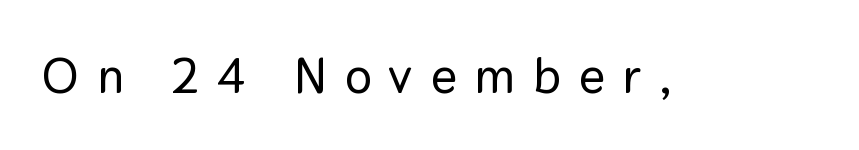
Do the letters lean? They stand straight. Is this a sans? Yes — the strokes have no serifs. Unmarked baselines from the first word to the last. Observe the wide spacing: letters keep a clear distance from each other. Varying glyph widths throughout — classic text-font behaviour.
